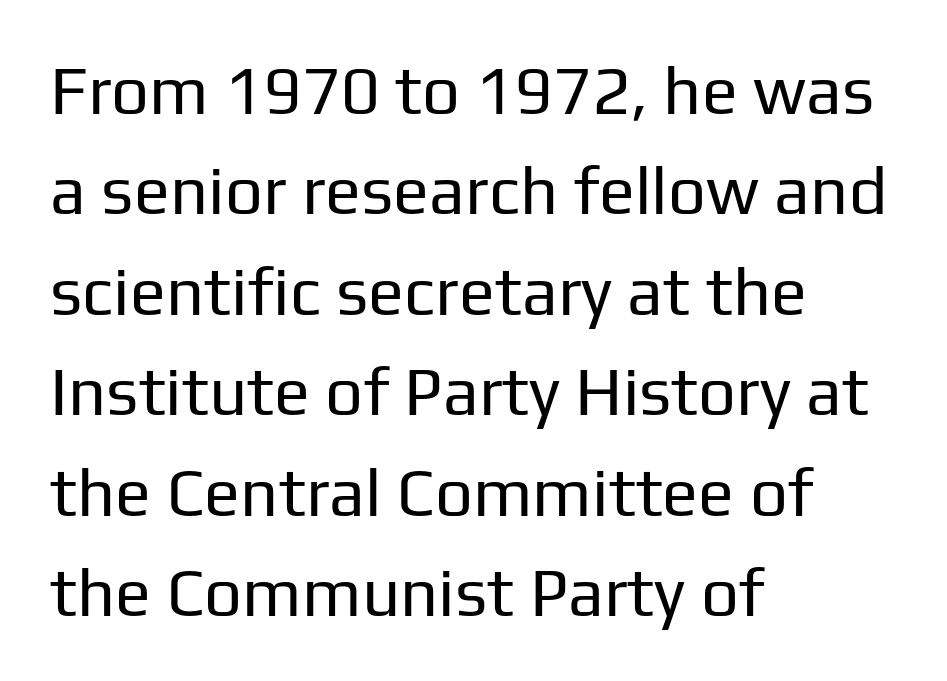
{"serif": "no", "italic": "no", "bold": "no", "weight": "regular", "width": "normal", "stroke_contrast": "low", "x_height": "medium", "monospaced": "no", "underline": "no", "align": "left", "line_spacing": "normal", "line_spacing_ratio": 1.5, "letter_spacing": "normal", "letter_spacing_em": 0.0, "glyph_px": 67}
